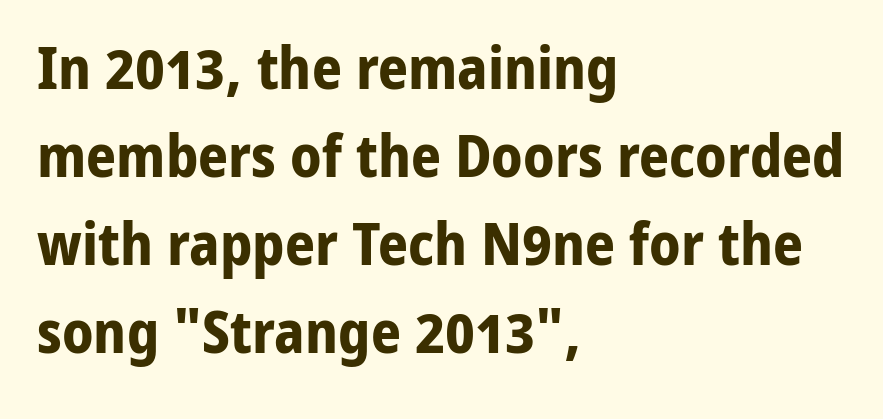
Q: Is the text bold? A: Yes.
Q: Is the text italic (slanted)? A: No, it is upright.
Q: Is the typeface a serif or a sans-serif typeface? A: Sans-serif.
Q: Is the text underlined? A: No.
Q: How is the paragraph aligned? A: Left-aligned.
Q: Is the spacing between letters normal or unusually wide? A: Normal.
Q: Is the spacing between lines tight, normal or loose? A: Normal.
Q: Width (condensed, normal, or wide)? A: Normal.
Q: Stroke contrast? A: Low.
Q: x-height? A: Medium.
Q: Monospaced? A: No.
